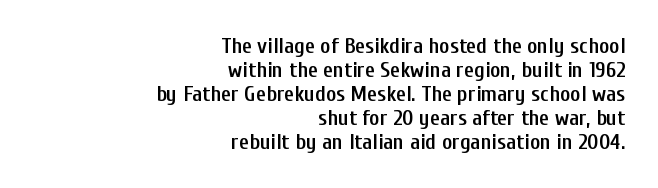
The glyphs have the mass of a demibold cut, below bold. Glance below the letters and you will spot only blank space. Ascenders rise straight up at ninety degrees. In CSS terms this would be text-align: right.
